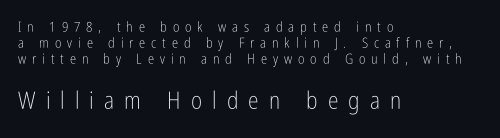
Q: Is the text bold? A: No.
Q: Is the text italic (slanted)? A: No, it is upright.
Q: Is the text underlined? A: No.
Q: How is the paragraph aligned? A: Left-aligned.
Q: Is the spacing between letters normal or unusually wide? A: Unusually wide.
Q: Is the spacing between lines tight, normal or loose? A: Tight.
Q: Which block of text is set in a larger size, the first (top) or the second (bottom)? A: The second (bottom) one.
